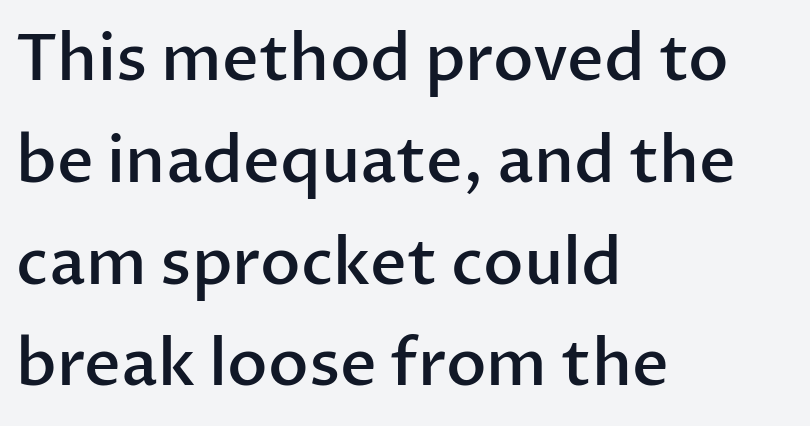
Is this a fixed-width face? No — the glyphs have proportional, varying widths. What kind of face is this? One without serifs — a sans. Students, this is semibold: more ink than regular, less than bold. Is the letter spacing exaggerated? No — it looks like the ordinary default. Lines of text with bare space underneath.
